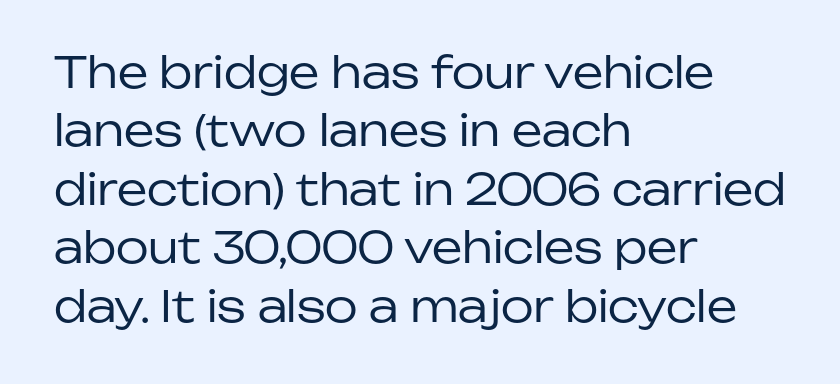
Q: Is the text bold? A: No.
Q: Is the text italic (slanted)? A: No, it is upright.
Q: Is the typeface a serif or a sans-serif typeface? A: Sans-serif.
Q: Is the text underlined? A: No.
Q: How is the paragraph aligned? A: Left-aligned.
Q: Is the spacing between letters normal or unusually wide? A: Normal.
Q: Is the spacing between lines tight, normal or loose? A: Normal.
Q: Width (condensed, normal, or wide)? A: Normal.
Q: Stroke contrast? A: Low.
Q: x-height? A: Medium.
Q: Monospaced? A: No.
